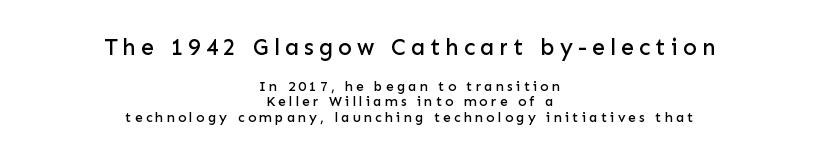
{"italic": "no", "underline": "no", "align": "center", "line_spacing": "tight", "line_spacing_ratio": 1.11, "letter_spacing": "wide", "letter_spacing_em": 0.22, "larger_block": "first", "size_ratio": 1.64, "glyph_px": 23}
